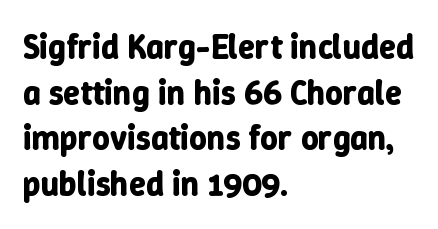
Q: Is the text bold? A: Yes.
Q: Is the text italic (slanted)? A: No, it is upright.
Q: Is the text underlined? A: No.
Q: How is the paragraph aligned? A: Left-aligned.
Q: Is the spacing between letters normal or unusually wide? A: Normal.
Q: Is the spacing between lines tight, normal or loose? A: Normal.
Q: Width (condensed, normal, or wide)? A: Normal.
Q: Stroke contrast? A: Low.
Q: x-height? A: Medium.
Q: Monospaced? A: No.
